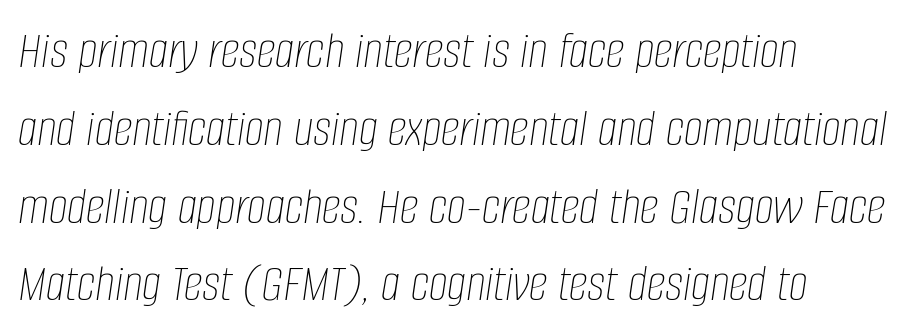
The image shows 54 px thin, condensed type, italic (leaning right); set left-aligned, normal line spacing (1.44x), normal letter spacing, not underlined; low stroke contrast and a large x-height.
